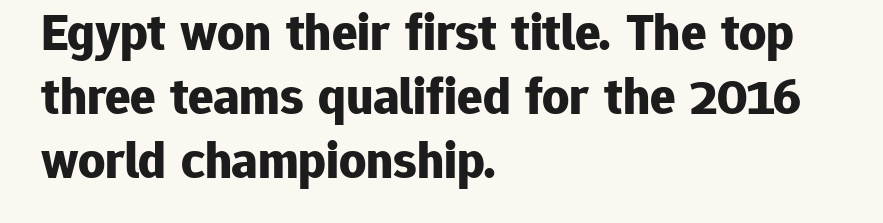
Pretty heavy lettering here — definitely bold. These lines are rendered in a variable-pitch font. Just letters on the line, the space beneath them empty. Upright lettering throughout. Look at the tracking — it's just the regular setting, nothing added.
